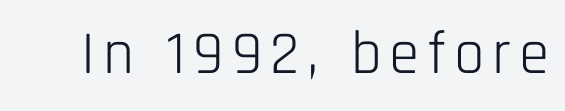
The image shows 61 px light, condensed sans-serif type, upright; set not underlined; low stroke contrast and a large x-height.
